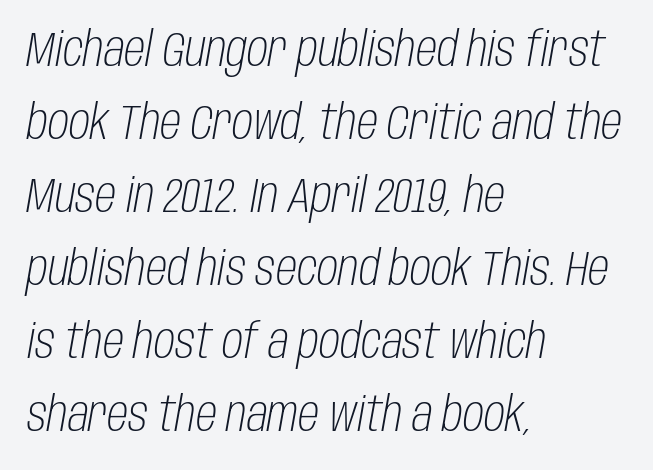
{"italic": "yes", "lean": "right", "slant_degrees": 10, "bold": "no", "weight": "light", "width": "condensed", "stroke_contrast": "low", "x_height": "large", "monospaced": "no", "underline": "no", "align": "left", "line_spacing": "normal", "line_spacing_ratio": 1.52, "letter_spacing": "normal", "letter_spacing_em": 0.0, "glyph_px": 48}
